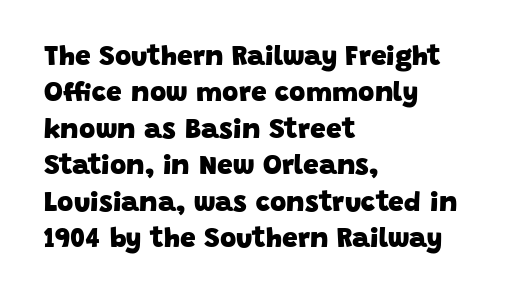
The image shows 28 px heavy sans-serif type; set left-aligned, normal line spacing (1.3x), normal letter spacing, not underlined; low stroke contrast and a large x-height.
